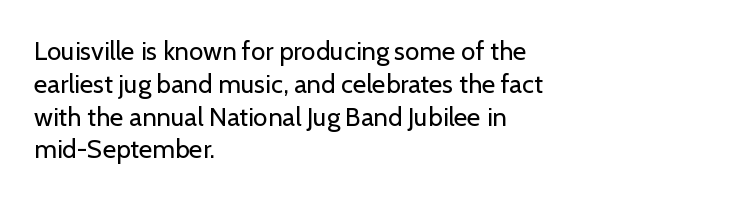
Q: Is the text bold? A: No.
Q: Is the text italic (slanted)? A: No, it is upright.
Q: Is the text underlined? A: No.
Q: How is the paragraph aligned? A: Left-aligned.
Q: Is the spacing between letters normal or unusually wide? A: Normal.
Q: Is the spacing between lines tight, normal or loose? A: Normal.
